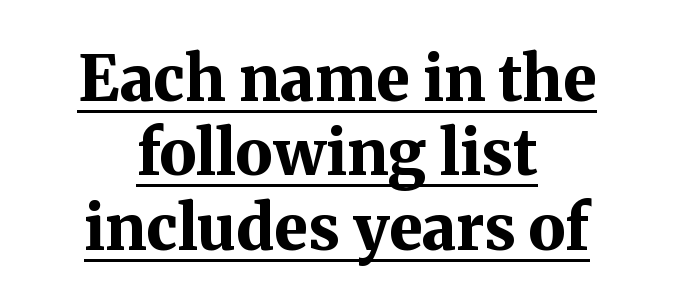
Q: Is the text bold? A: Yes.
Q: Is the text italic (slanted)? A: No, it is upright.
Q: Is the typeface a serif or a sans-serif typeface? A: Serif.
Q: Is the text underlined? A: Yes.
Q: How is the paragraph aligned? A: Centered.
Q: Is the spacing between letters normal or unusually wide? A: Normal.
Q: Width (condensed, normal, or wide)? A: Normal.
Q: Stroke contrast? A: Medium.
Q: x-height? A: Medium.
Q: Monospaced? A: No.
